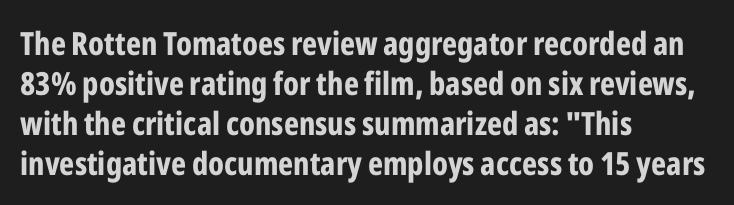
Q: Is the text bold? A: Yes.
Q: Is the text italic (slanted)? A: No, it is upright.
Q: Is the typeface a serif or a sans-serif typeface? A: Sans-serif.
Q: Is the text underlined? A: No.
Q: How is the paragraph aligned? A: Left-aligned.
Q: Is the spacing between letters normal or unusually wide? A: Normal.
Q: Is the spacing between lines tight, normal or loose? A: Normal.
Q: Width (condensed, normal, or wide)? A: Condensed.
Q: Stroke contrast? A: Low.
Q: x-height? A: Medium.
Q: Monospaced? A: No.
